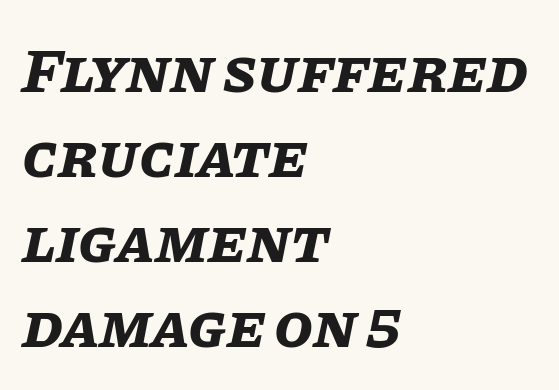
Q: Is the text bold? A: Yes.
Q: Is the text italic (slanted)? A: Yes, it leans right by about 11 degrees.
Q: Is the text underlined? A: No.
Q: How is the paragraph aligned? A: Left-aligned.
Q: Is the spacing between letters normal or unusually wide? A: Normal.
Q: Is the spacing between lines tight, normal or loose? A: Normal.
Q: Width (condensed, normal, or wide)? A: Normal.
Q: Stroke contrast? A: Low.
Q: x-height? A: Large.
Q: Monospaced? A: No.
